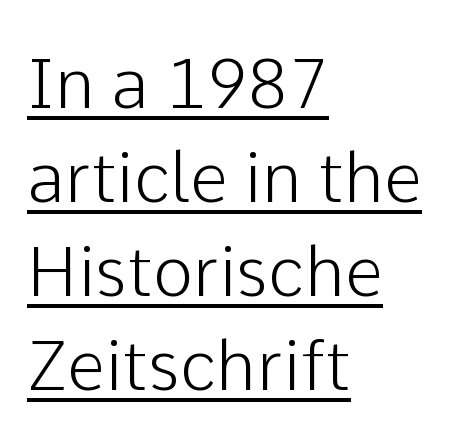
Q: Is the text italic (slanted)? A: No, it is upright.
Q: Is the typeface a serif or a sans-serif typeface? A: Sans-serif.
Q: Is the text underlined? A: Yes.
Q: How is the paragraph aligned? A: Left-aligned.
Q: Is the spacing between letters normal or unusually wide? A: Normal.
Q: Is the spacing between lines tight, normal or loose? A: Normal.
Q: Width (condensed, normal, or wide)? A: Normal.
Q: Stroke contrast? A: Low.
Q: x-height? A: Medium.
Q: Monospaced? A: No.
